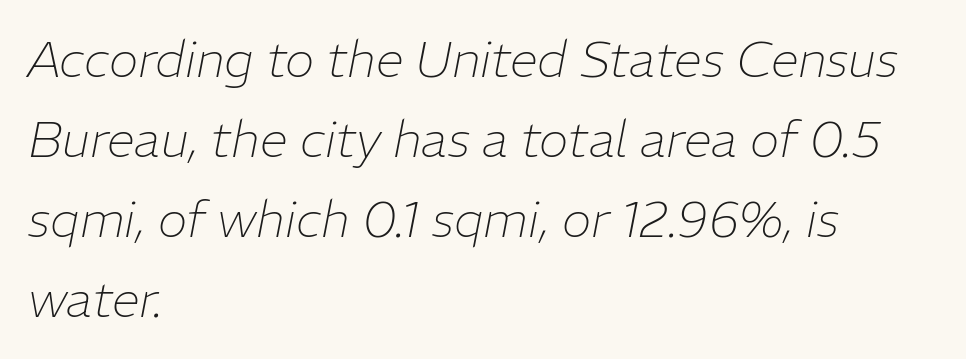
The image shows 50 px thin type, italic (leaning right); set left-aligned, normal line spacing (1.6x), normal letter spacing, not underlined; low stroke contrast and a medium x-height.
